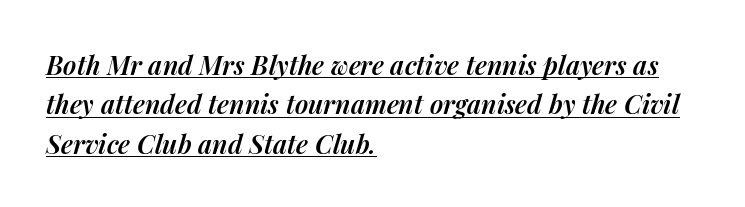
Q: Is the text bold? A: Semi-bold.
Q: Is the text italic (slanted)? A: Yes, it leans right by about 14 degrees.
Q: Is the text underlined? A: Yes.
Q: How is the paragraph aligned? A: Left-aligned.
Q: Is the spacing between letters normal or unusually wide? A: Normal.
Q: Is the spacing between lines tight, normal or loose? A: Normal.
